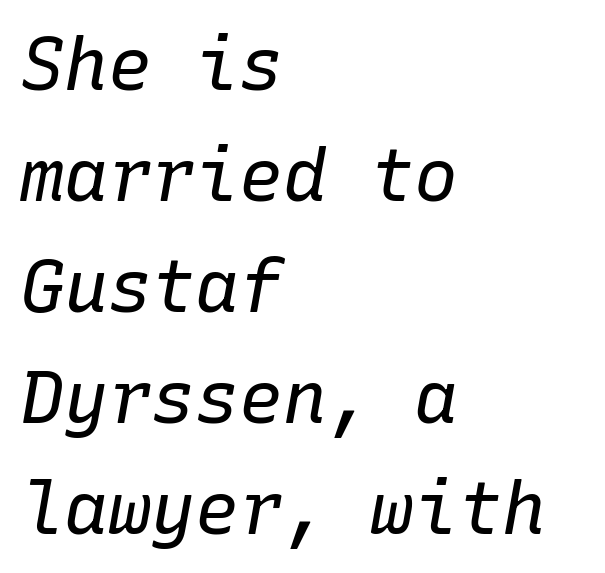
Q: Is the text bold? A: No.
Q: Is the text italic (slanted)? A: Yes, it leans right by about 10 degrees.
Q: Is the text underlined? A: No.
Q: How is the paragraph aligned? A: Left-aligned.
Q: Is the spacing between letters normal or unusually wide? A: Normal.
Q: Is the spacing between lines tight, normal or loose? A: Normal.
Q: Width (condensed, normal, or wide)? A: Normal.
Q: Stroke contrast? A: Low.
Q: x-height? A: Medium.
Q: Monospaced? A: Yes.
